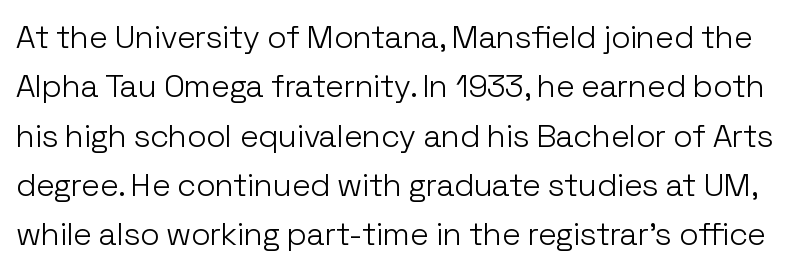
{"serif": "no", "italic": "no", "bold": "no", "weight": "light", "width": "normal", "stroke_contrast": "low", "x_height": "medium", "monospaced": "no", "underline": "no", "line_spacing": "normal", "line_spacing_ratio": 1.54, "letter_spacing": "normal", "letter_spacing_em": 0.0, "glyph_px": 32}
